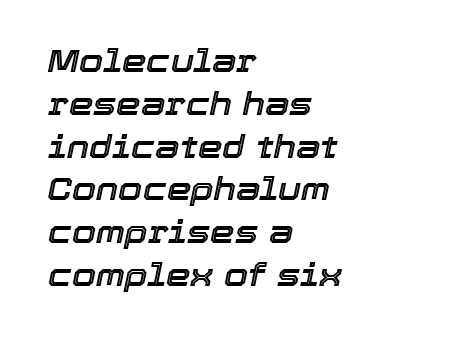
{"italic": "yes", "lean": "right", "slant_degrees": 12, "width": "normal", "x_height": "medium", "monospaced": "no", "underline": "no", "align": "left", "line_spacing": "normal", "line_spacing_ratio": 1.38, "letter_spacing": "normal", "letter_spacing_em": 0.0, "glyph_px": 31}
